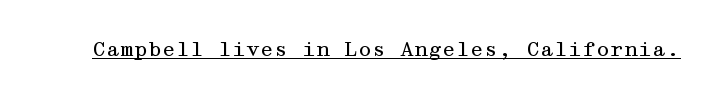
{"italic": "no", "bold": "no", "underline": "yes", "letter_spacing": "normal", "letter_spacing_em": 0.0, "glyph_px": 20}
